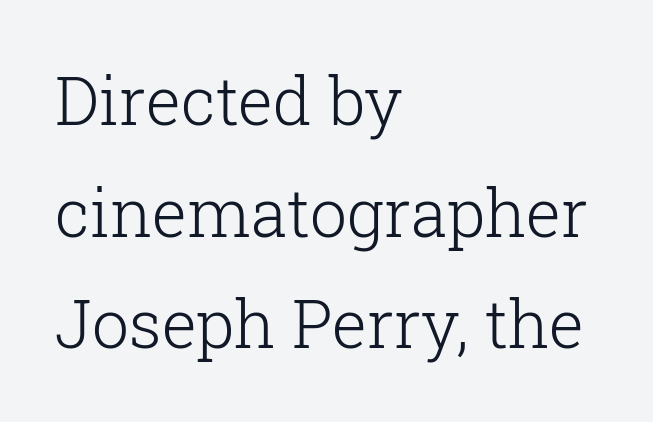
All the whitespace from short lines collects on the right. The type family on display is of the serif kind. A typesetter would mark this as roman, not italic. Descenders are the only things crossing below the line.
